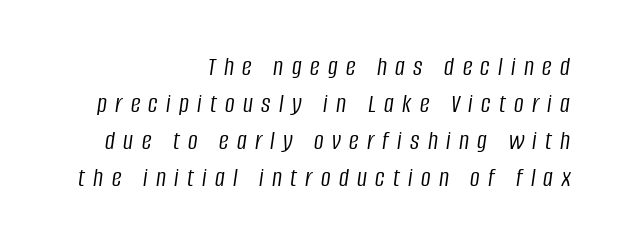
Display-style spreading of the glyphs; the letterfit is very open. Bare-footed words on every line. If you measured baseline to baseline, you'd find a middling distance. The strokes carry an ordinary text weight at most. The paragraph has a hard right edge and a soft left edge. Slant detected: the letters are inclined.
